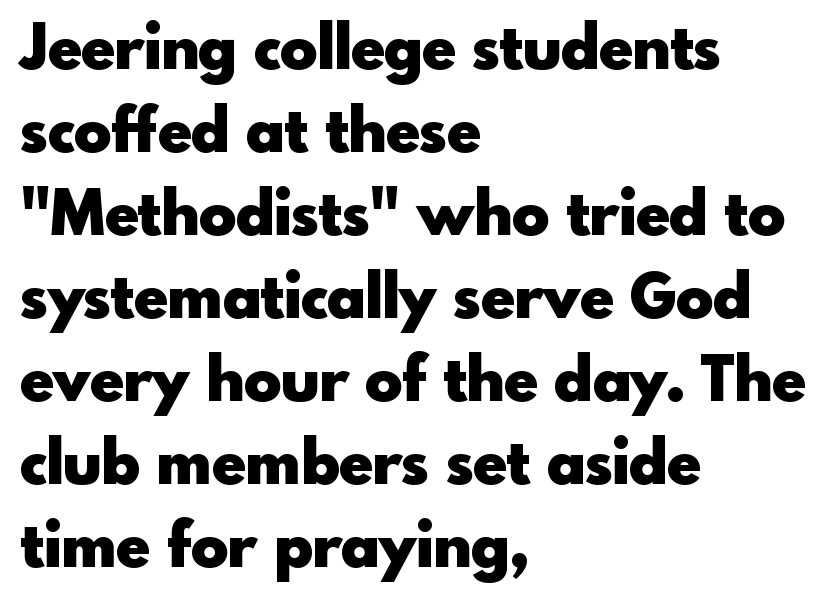
Q: Is the text bold? A: Yes.
Q: Is the text italic (slanted)? A: No, it is upright.
Q: Is the typeface a serif or a sans-serif typeface? A: Sans-serif.
Q: Is the text underlined? A: No.
Q: How is the paragraph aligned? A: Left-aligned.
Q: Is the spacing between letters normal or unusually wide? A: Normal.
Q: Is the spacing between lines tight, normal or loose? A: Normal.
Q: Width (condensed, normal, or wide)? A: Normal.
Q: x-height? A: Small.
Q: Monospaced? A: No.
